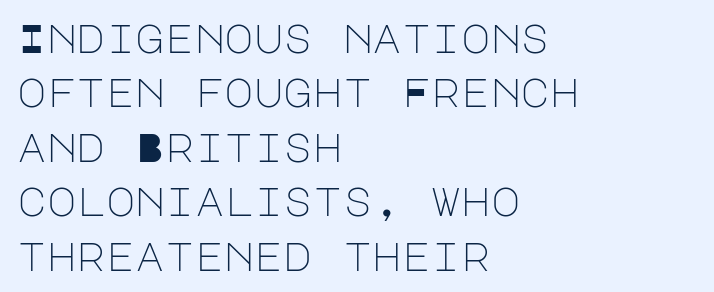
The image shows 40 px light sans-serif type, upright; set left-aligned, normal line spacing (1.36x), normal letter spacing, not underlined; low stroke contrast and a large x-height.
